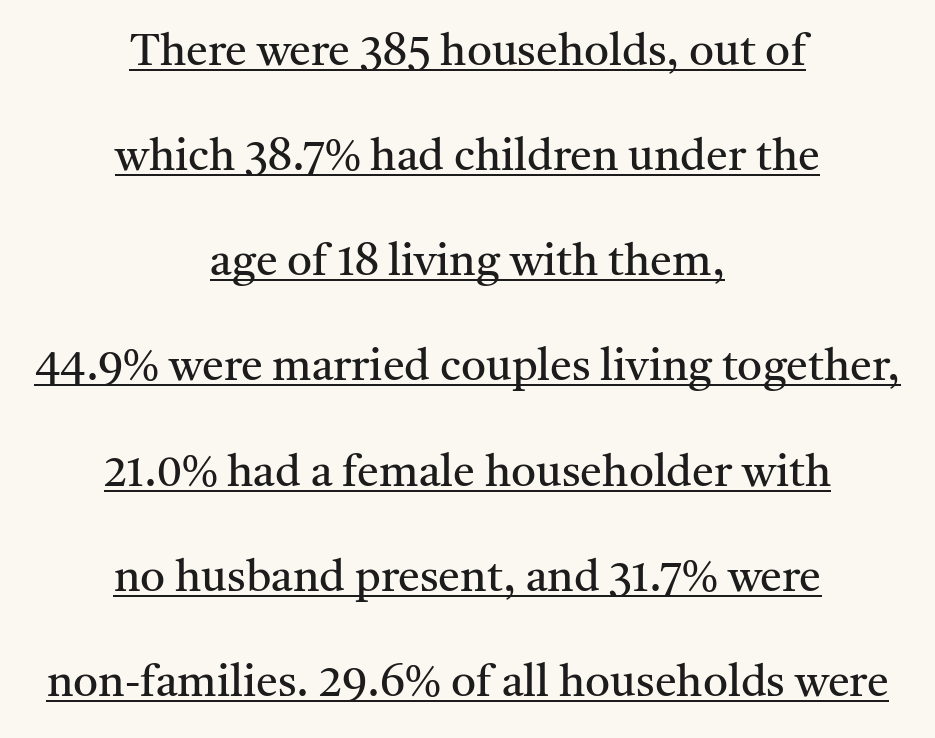
{"serif": "yes", "italic": "no", "bold": "no", "weight": "regular", "width": "normal", "stroke_contrast": "medium", "x_height": "medium", "monospaced": "no", "underline": "yes", "align": "center", "line_spacing": "loose", "line_spacing_ratio": 2.39, "letter_spacing": "normal", "letter_spacing_em": 0.0, "glyph_px": 44}
